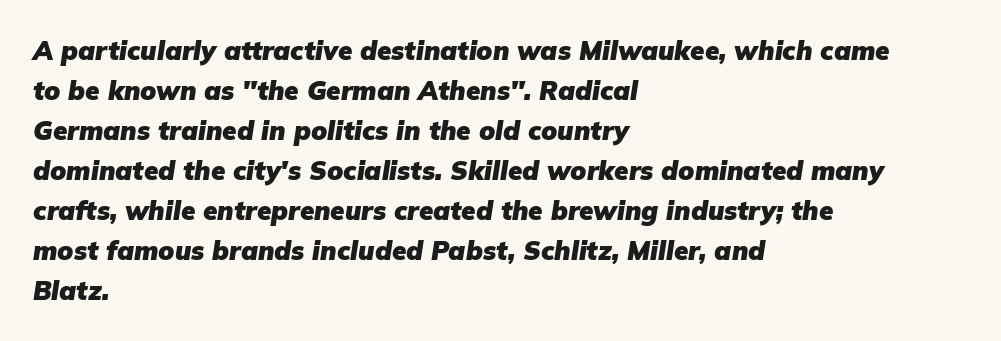
The image shows 26 px bold type, italic (leaning right); set left-aligned, normal line spacing (1.54x), normal letter spacing, not underlined.
